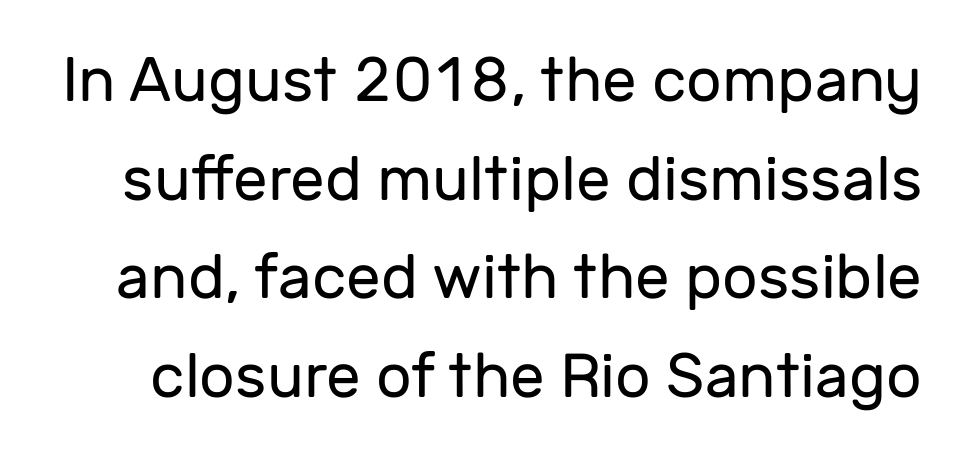
Every character sits straight up, as roman type does. A clean baseline with only descenders dipping below it. You could call the tracking neutral — neither tight nor loose. The passage shown is typed in a proportional face where columns would drift. Rows of type keep a routine distance in the vertical direction. This sample uses a sans-serif face.
